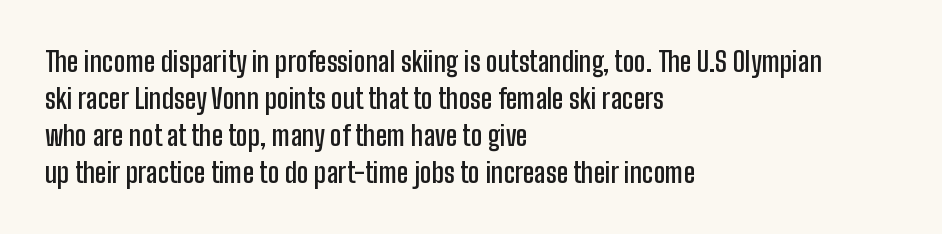
Q: Is the text bold? A: Semi-bold.
Q: Is the text italic (slanted)? A: No, it is upright.
Q: Is the text underlined? A: No.
Q: How is the paragraph aligned? A: Left-aligned.
Q: Is the spacing between letters normal or unusually wide? A: Normal.
Q: Is the spacing between lines tight, normal or loose? A: Normal.
